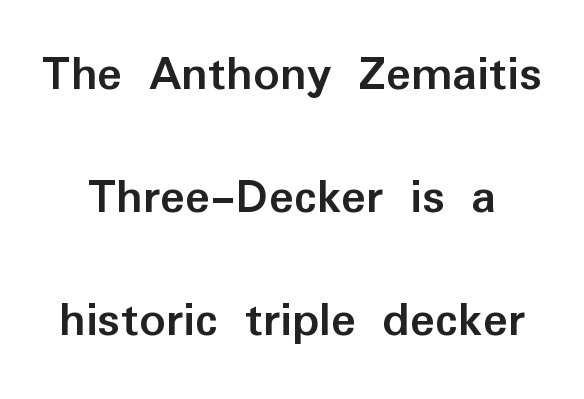
{"serif": "no", "italic": "no", "bold": "yes", "weight": "semibold", "width": "normal", "stroke_contrast": "low", "x_height": "medium", "monospaced": "no", "underline": "no", "line_spacing": "loose", "line_spacing_ratio": 2.37, "letter_spacing": "normal", "letter_spacing_em": 0.0, "glyph_px": 52}
